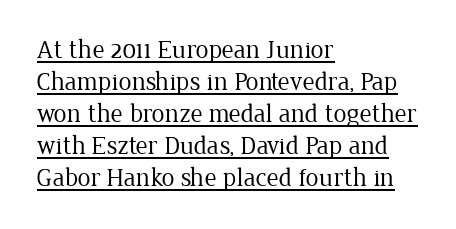
The image shows 26 px text type, upright; set left-aligned, line spacing 1.23x, normal letter spacing, underlined.
